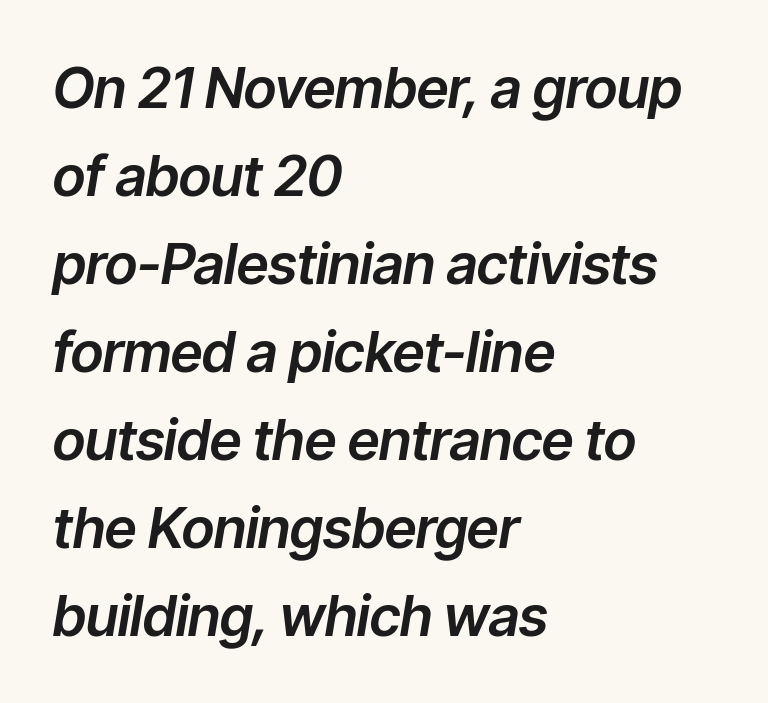
Q: Is the text italic (slanted)? A: Yes, it leans right by about 9 degrees.
Q: Is the text underlined? A: No.
Q: How is the paragraph aligned? A: Left-aligned.
Q: Is the spacing between letters normal or unusually wide? A: Normal.
Q: Is the spacing between lines tight, normal or loose? A: Normal.
Q: Width (condensed, normal, or wide)? A: Normal.
Q: Stroke contrast? A: Low.
Q: x-height? A: Medium.
Q: Monospaced? A: No.
